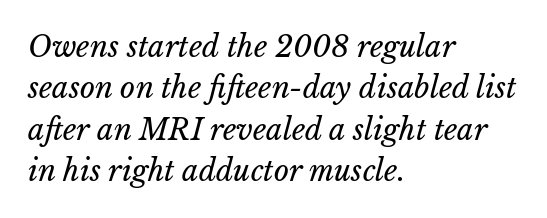
Q: Is the text bold? A: No.
Q: Is the text underlined? A: No.
Q: How is the paragraph aligned? A: Left-aligned.
Q: Is the spacing between letters normal or unusually wide? A: Normal.
Q: Is the spacing between lines tight, normal or loose? A: Normal.
Q: Width (condensed, normal, or wide)? A: Normal.
Q: Stroke contrast? A: Low.
Q: x-height? A: Medium.
Q: Monospaced? A: No.
